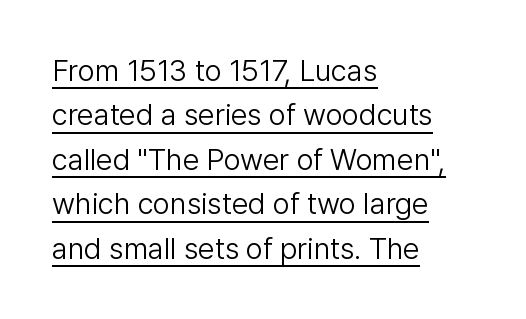
Q: Is the text bold? A: No.
Q: Is the text italic (slanted)? A: No, it is upright.
Q: Is the typeface a serif or a sans-serif typeface? A: Sans-serif.
Q: Is the text underlined? A: Yes.
Q: How is the paragraph aligned? A: Left-aligned.
Q: Is the spacing between letters normal or unusually wide? A: Normal.
Q: Is the spacing between lines tight, normal or loose? A: Normal.
Q: Width (condensed, normal, or wide)? A: Normal.
Q: Stroke contrast? A: Low.
Q: x-height? A: Medium.
Q: Monospaced? A: No.
